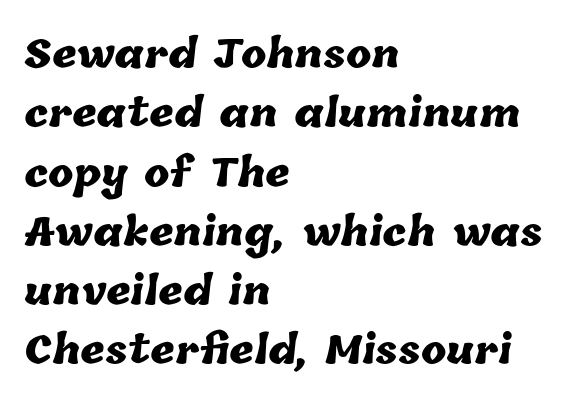
There is no visible air inserted between adjacent glyphs. Underline: absent. Line beginnings align vertically; line endings do not. Stroke thickness is high; the sample reads as a true bold.
